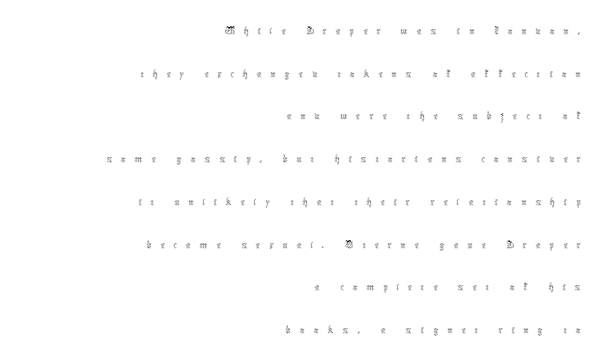
Q: Is the text bold? A: No.
Q: Is the text italic (slanted)? A: No, it is upright.
Q: Is the text underlined? A: No.
Q: How is the paragraph aligned? A: Right-aligned.
Q: Is the spacing between letters normal or unusually wide? A: Unusually wide.
